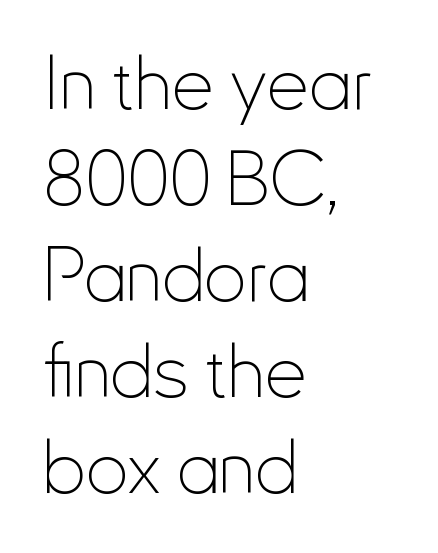
The image shows 75 px thin, condensed sans-serif type, upright; set left-aligned, normal line spacing (1.28x), normal letter spacing, not underlined; low stroke contrast and a small x-height.
